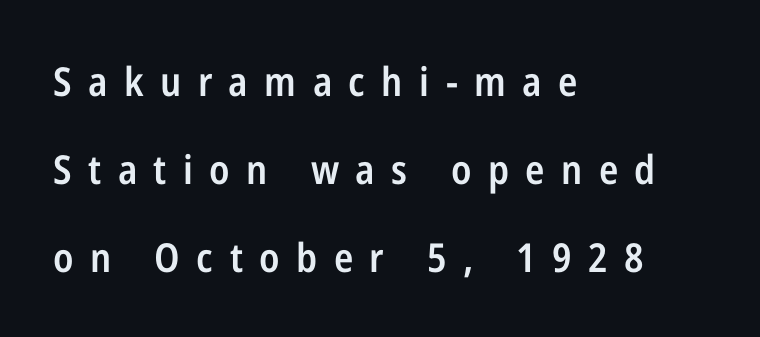
The area under the type is left untouched. One glance says open: line gaps are wider than usual. This sample has the flowing, uneven cadence of proportional lettering. The passage shown has open, widely tracked lettering throughout.
